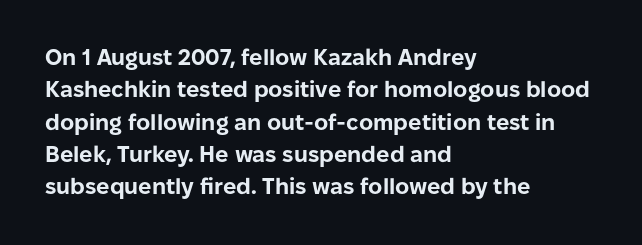
{"italic": "no", "bold": "yes", "underline": "no", "align": "left", "line_spacing": "normal", "line_spacing_ratio": 1.47, "letter_spacing": "normal", "letter_spacing_em": 0.0, "glyph_px": 22}
